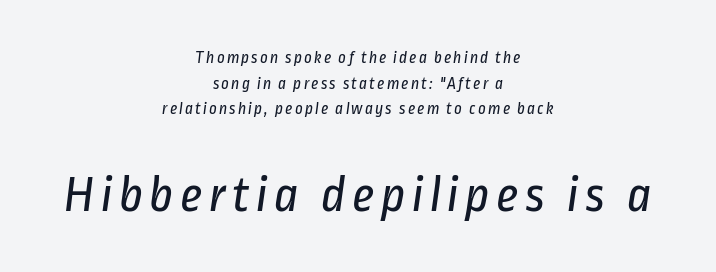
Observe the absence of serifs on each vertical stroke in this sample. Whoever set this made the second block the dominant, larger element. Letters rest on an invisible, unmarked baseline. This reads as an unemphasized weight, regular at the heaviest.
